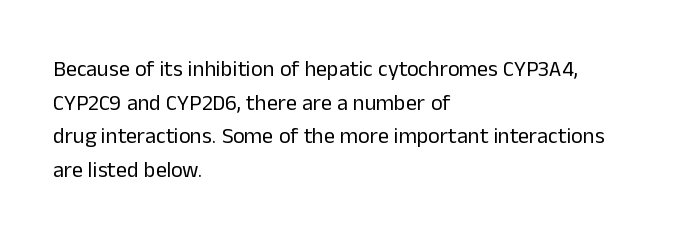
Unbolded letterforms with no extra heft. The letterforms sit shoulder to shoulder at normal distance. Line spacing here is normal. Glance below the letters and you will spot only blank space. Visually the block forms a straight wall on the left and a jagged coastline on the right.
